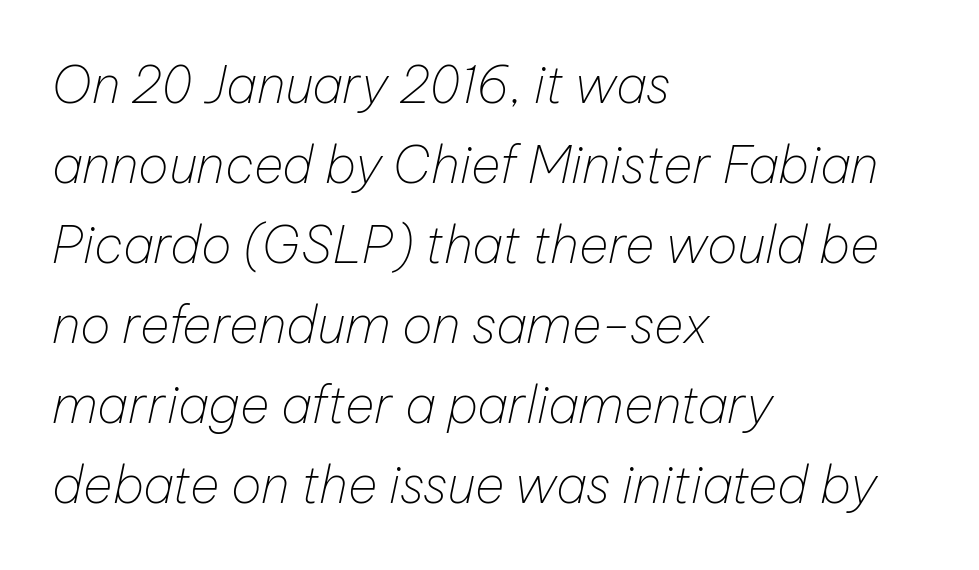
{"italic": "yes", "lean": "right", "slant_degrees": 12, "bold": "no", "weight": "thin", "width": "normal", "stroke_contrast": "low", "x_height": "medium", "monospaced": "no", "underline": "no", "align": "left", "line_spacing": "normal", "line_spacing_ratio": 1.57, "letter_spacing": "normal", "letter_spacing_em": 0.0, "glyph_px": 51}
